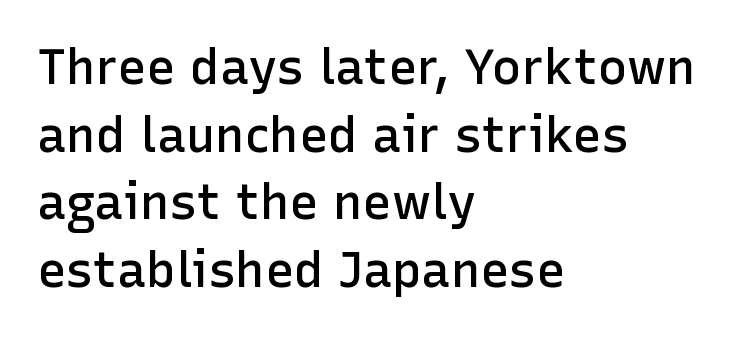
Plain, unruled lines of type. Every character sits straight up, as roman type does. Check where the strokes stop: nothing finishes them off — pure sans. The strokes are fattened partway — semibold, not bold. These lines are rendered in a variable-pitch font. Line beginnings align vertically; line endings do not.
